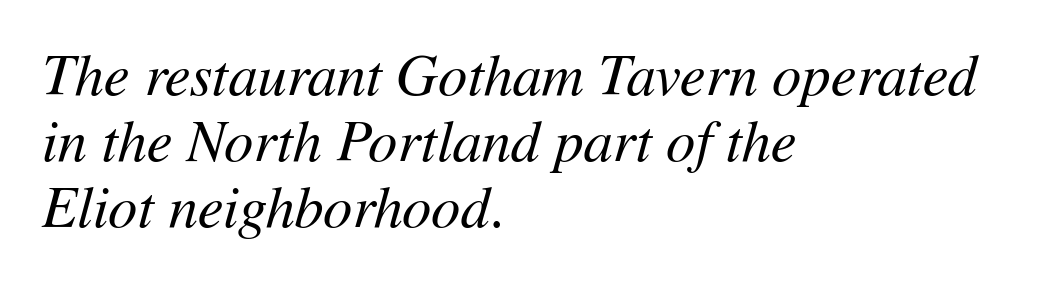
{"italic": "yes", "lean": "right", "slant_degrees": 11, "bold": "no", "weight": "regular", "width": "normal", "stroke_contrast": "medium", "x_height": "medium", "monospaced": "no", "underline": "no", "align": "left", "line_spacing": "tight", "line_spacing_ratio": 1.14, "letter_spacing": "normal", "letter_spacing_em": 0.0, "glyph_px": 58}
